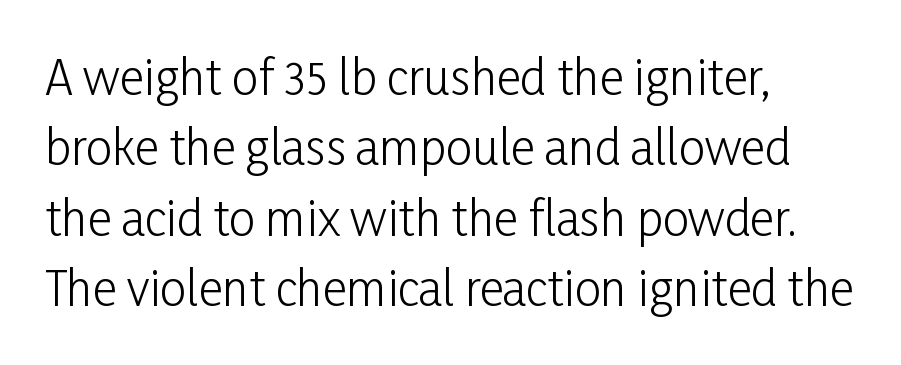
{"serif": "no", "italic": "no", "bold": "no", "weight": "light", "width": "condensed", "stroke_contrast": "low", "x_height": "medium", "monospaced": "no", "underline": "no", "align": "left", "line_spacing": "normal", "line_spacing_ratio": 1.5, "letter_spacing": "normal", "letter_spacing_em": 0.0, "glyph_px": 47}
